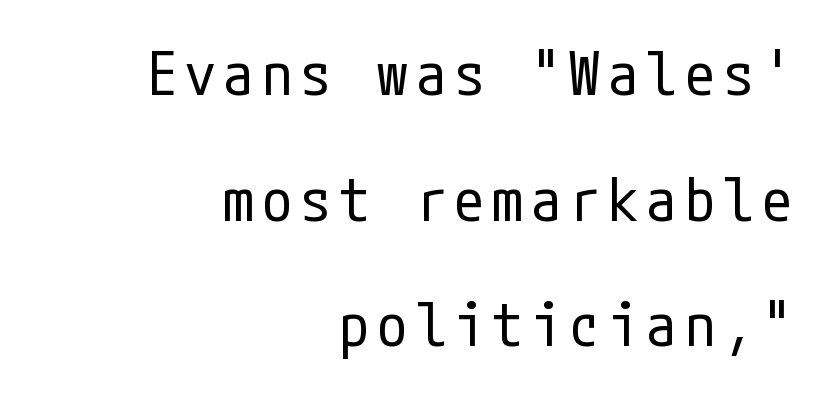
The image shows 61 px regular-weight, condensed sans-serif type, upright; set right-aligned, loose line spacing (2.06x), not underlined; low stroke contrast and a medium x-height.
